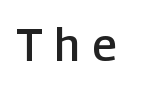
{"serif": "no", "italic": "no", "bold": "semi", "weight": "semibold", "width": "normal", "stroke_contrast": "low", "x_height": "medium", "monospaced": "no", "underline": "no", "letter_spacing": "wide", "letter_spacing_em": 0.27, "glyph_px": 46}
